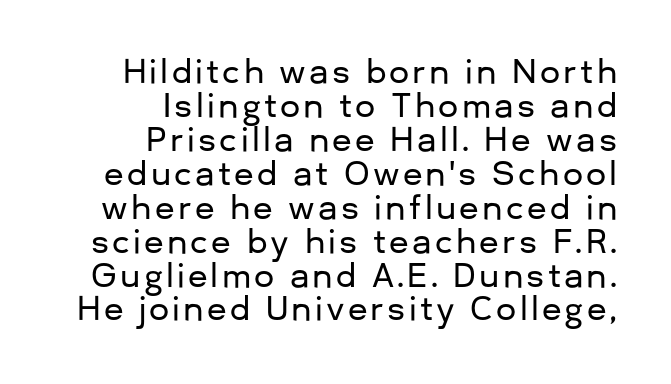
The image shows 32 px sans-serif type, upright; set right-aligned, tight line spacing (1.06x), not underlined; low stroke contrast and a medium x-height.
